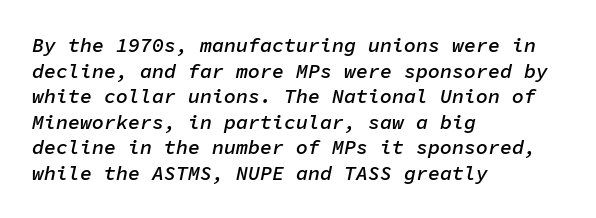
Q: Is the text bold? A: Semi-bold.
Q: Is the text italic (slanted)? A: Yes, it leans right by about 11 degrees.
Q: Is the text underlined? A: No.
Q: How is the paragraph aligned? A: Left-aligned.
Q: Is the spacing between letters normal or unusually wide? A: Normal.
Q: Is the spacing between lines tight, normal or loose? A: Normal.
